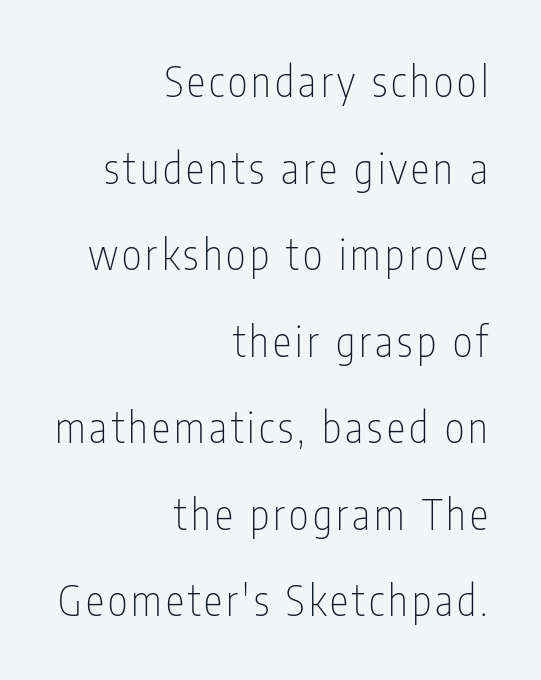
Lines of text with bare space underneath. Interline gaps are noticeably wide in this sample. These lines were composed using upright roman letters. The lines in this sample share a right terminus and differ only in where they begin.
